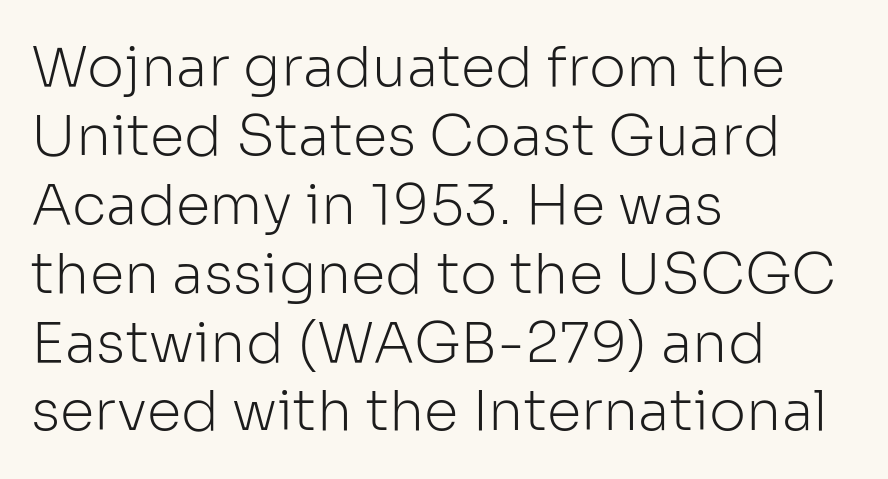
Q: Is the text bold? A: No.
Q: Is the text italic (slanted)? A: No, it is upright.
Q: Is the typeface a serif or a sans-serif typeface? A: Sans-serif.
Q: Is the text underlined? A: No.
Q: How is the paragraph aligned? A: Left-aligned.
Q: Is the spacing between letters normal or unusually wide? A: Normal.
Q: Width (condensed, normal, or wide)? A: Normal.
Q: Stroke contrast? A: Low.
Q: x-height? A: Medium.
Q: Monospaced? A: No.
